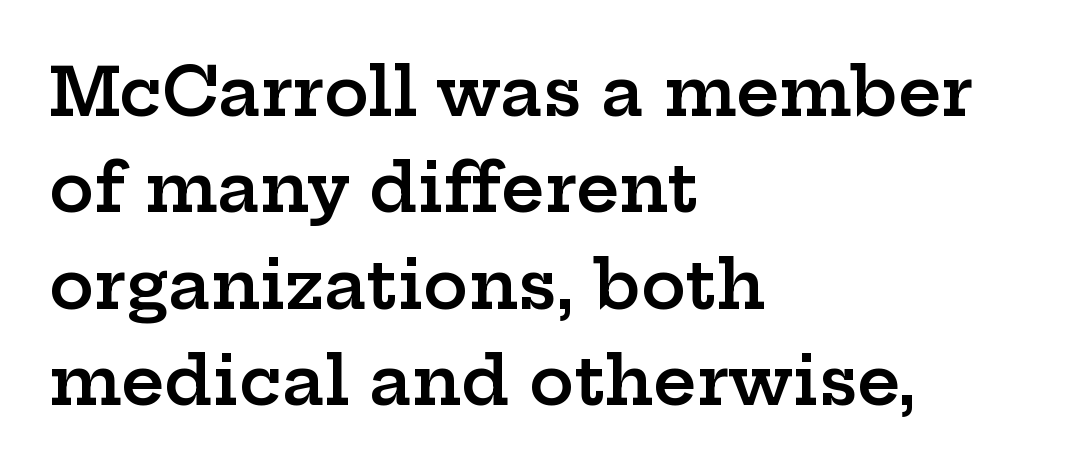
Posture: upright roman. What's the leading like? Ordinary, nothing unusual. Firm but not heavy-handed strokes: this text is semibold. Looks like regular typesetting: each glyph gets only the width it needs.
